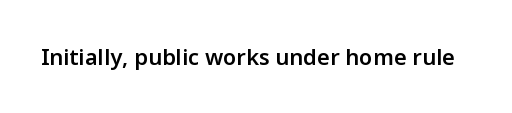
Q: Is the text bold? A: Semi-bold.
Q: Is the text italic (slanted)? A: No, it is upright.
Q: Is the text underlined? A: No.
Q: Is the spacing between letters normal or unusually wide? A: Normal.
